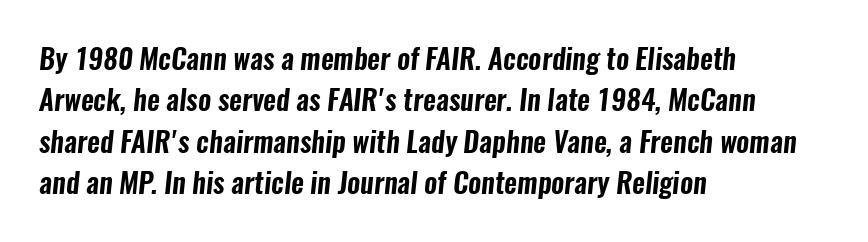
Layout note: lines flush left. The words here are not underlined. Vertically, the passage feels balanced, rows spaced as you'd expect. Default kerning and tracking; the words read as compact shapes. Font category for this specimen: sans-serif. Here the designer chose a conventional face with non-uniform glyph widths.
